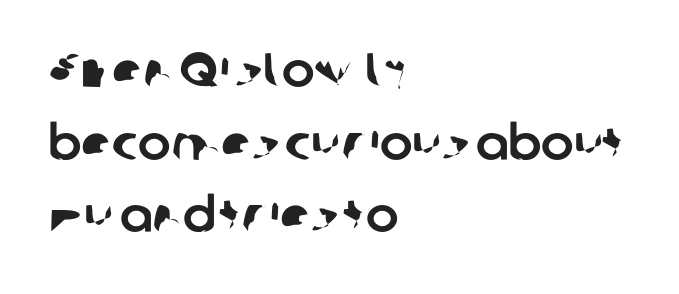
Teacher's note: observe the even left margin — that is flush-left alignment. Check the space under the baseline: it is left empty. Here the designer chose a conventional face with non-uniform glyph widths. Nothing unusual about the tracking: characters are spaced as the font intends. Evenly set lines give the paragraph a standard silhouette. Grotesque or geometric, the face here clearly has no serifs.
